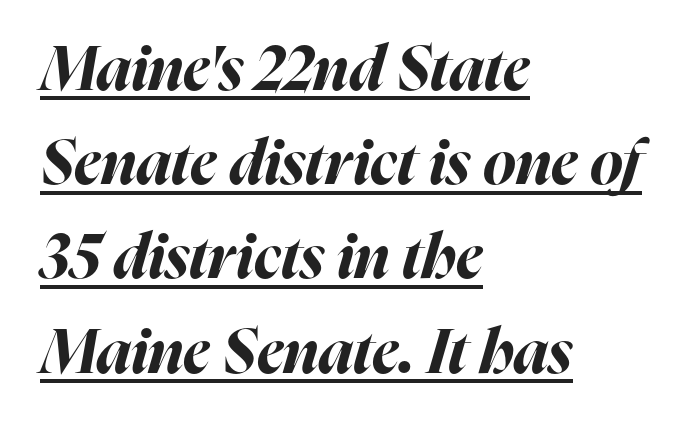
Weight: bold. Students, observe: this is what conventionally led text looks like. The typesetter chose a ragged-right arrangement here. Caption: standard tracking, unaltered.
